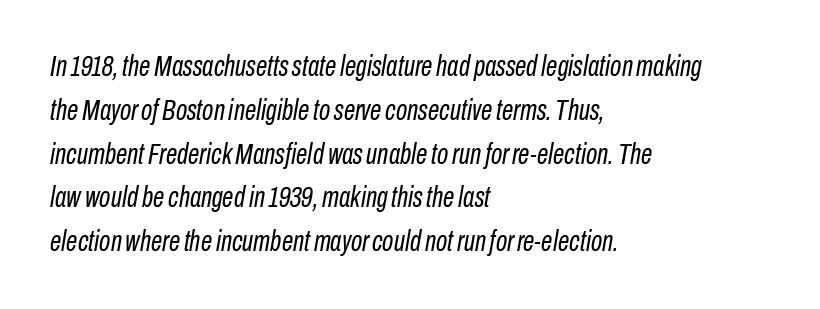
The image shows 29 px regular-weight, condensed type, italic (leaning right); set left-aligned, normal line spacing (1.51x), normal letter spacing, not underlined; low stroke contrast and a medium x-height.
